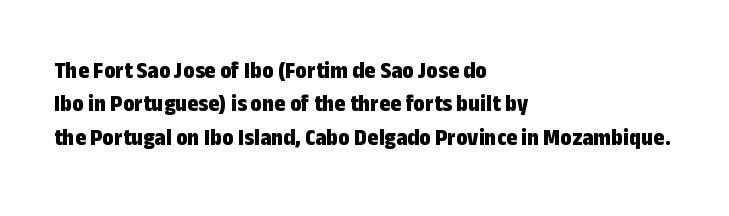
The image shows 24 px bold type, upright; set left-aligned, normal line spacing (1.39x), normal letter spacing, not underlined.
